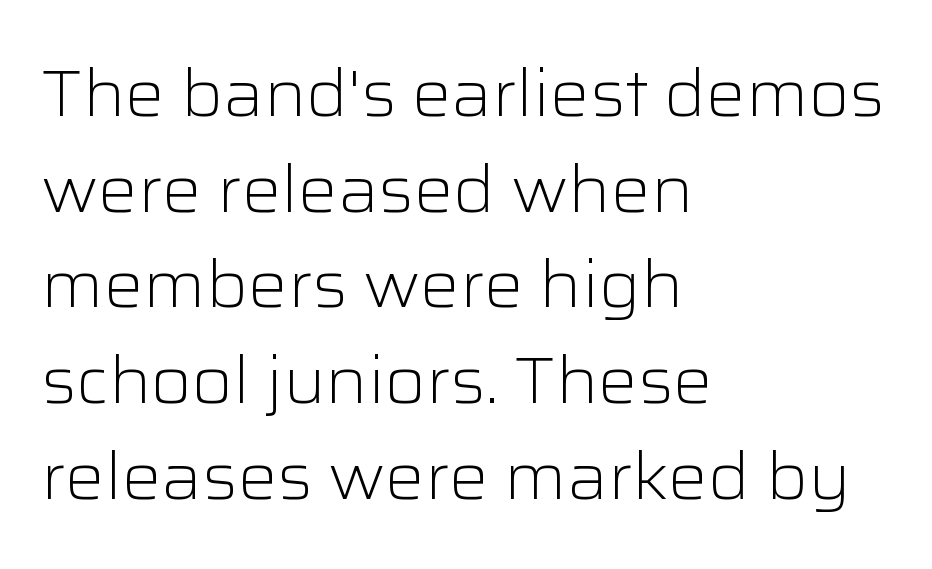
{"serif": "no", "italic": "no", "bold": "no", "weight": "light", "width": "normal", "stroke_contrast": "low", "x_height": "medium", "monospaced": "no", "underline": "no", "align": "left", "line_spacing": "normal", "line_spacing_ratio": 1.45, "letter_spacing": "normal", "letter_spacing_em": 0.0, "glyph_px": 66}
